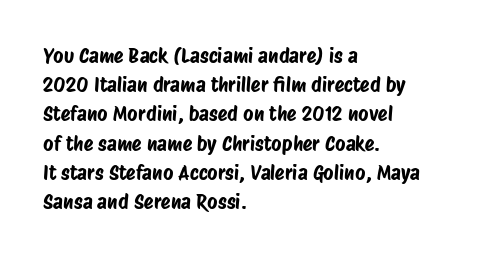
Q: Is the text underlined? A: No.
Q: How is the paragraph aligned? A: Left-aligned.
Q: Is the spacing between letters normal or unusually wide? A: Normal.
Q: Is the spacing between lines tight, normal or loose? A: Normal.
